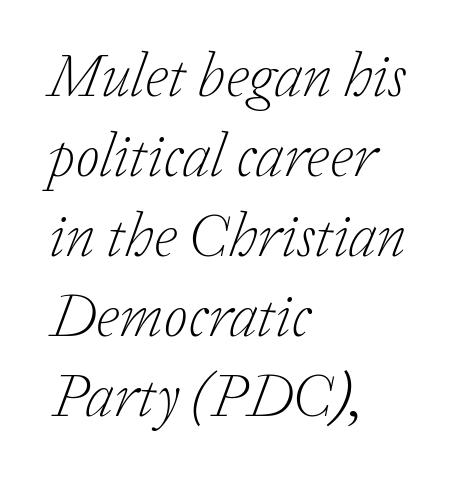
Q: Is the text bold? A: No.
Q: Is the text italic (slanted)? A: Yes, it leans right by about 20 degrees.
Q: Is the typeface a serif or a sans-serif typeface? A: Serif.
Q: Is the text underlined? A: No.
Q: How is the paragraph aligned? A: Left-aligned.
Q: Is the spacing between letters normal or unusually wide? A: Normal.
Q: Is the spacing between lines tight, normal or loose? A: Normal.
Q: Width (condensed, normal, or wide)? A: Normal.
Q: Stroke contrast? A: Low.
Q: x-height? A: Medium.
Q: Monospaced? A: No.
